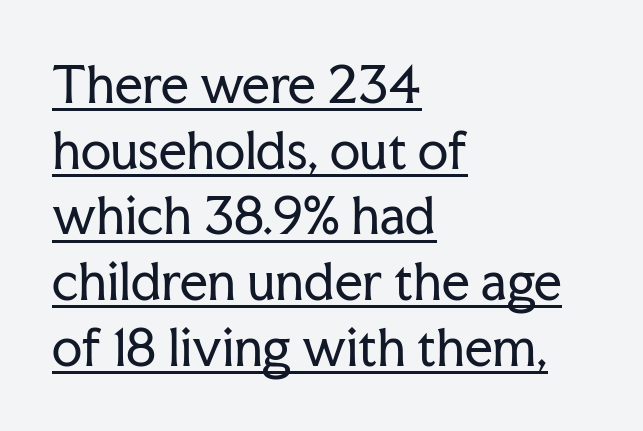
Letter spacing: default. Regular leading. Think standard paragraph weight, or any step lighter than that. Note the varied advance widths — an 'i' is clearly narrower than an 'm'. A student would call this left alignment; a typographer would say flush left, rag right. The rendering uses the underline text-decoration.
